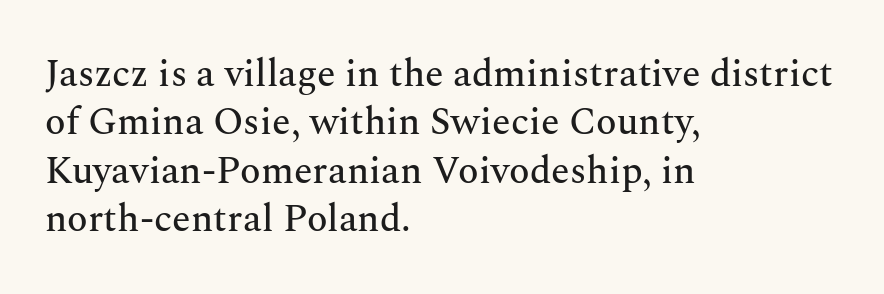
The image shows 38 px serif type, upright; set left-aligned, normal line spacing (1.27x), normal letter spacing, not underlined; medium stroke contrast and a medium x-height.
